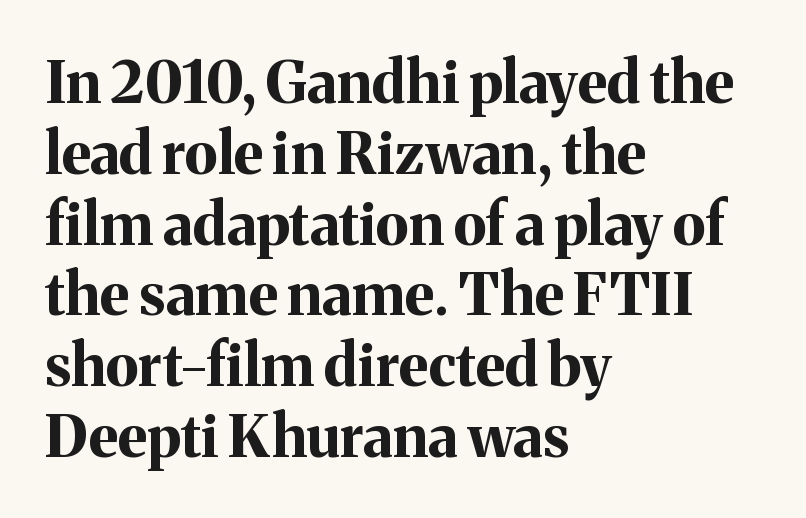
The image shows 58 px bold serif type, upright; set left-aligned, line spacing 1.22x, normal letter spacing, not underlined; medium stroke contrast and a medium x-height.
